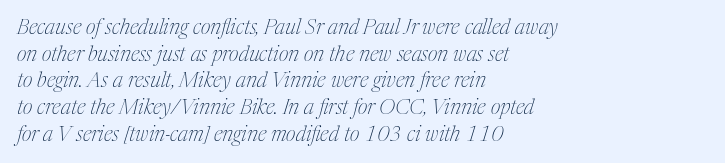
The image shows 21 px text type, italic (leaning right); set left-aligned, normal line spacing (1.27x), normal letter spacing, not underlined.
